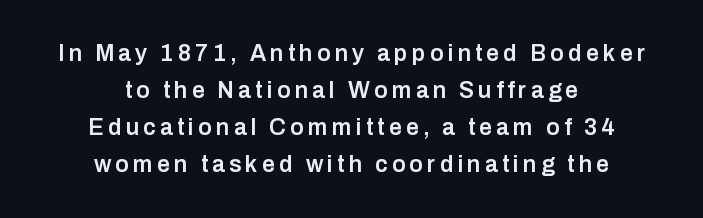
The image shows 23 px text type, upright; set centered, normal line spacing (1.61x), not underlined.
